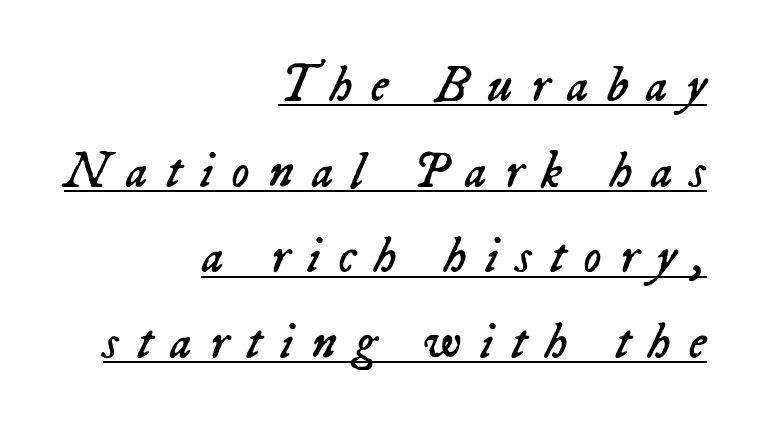
Q: Is the text bold? A: No.
Q: Is the text italic (slanted)? A: Yes, it leans right by about 23 degrees.
Q: Is the text underlined? A: Yes.
Q: How is the paragraph aligned? A: Right-aligned.
Q: Is the spacing between letters normal or unusually wide? A: Unusually wide.
Q: Is the spacing between lines tight, normal or loose? A: Normal.
Q: Width (condensed, normal, or wide)? A: Normal.
Q: Stroke contrast? A: Low.
Q: x-height? A: Medium.
Q: Monospaced? A: No.
